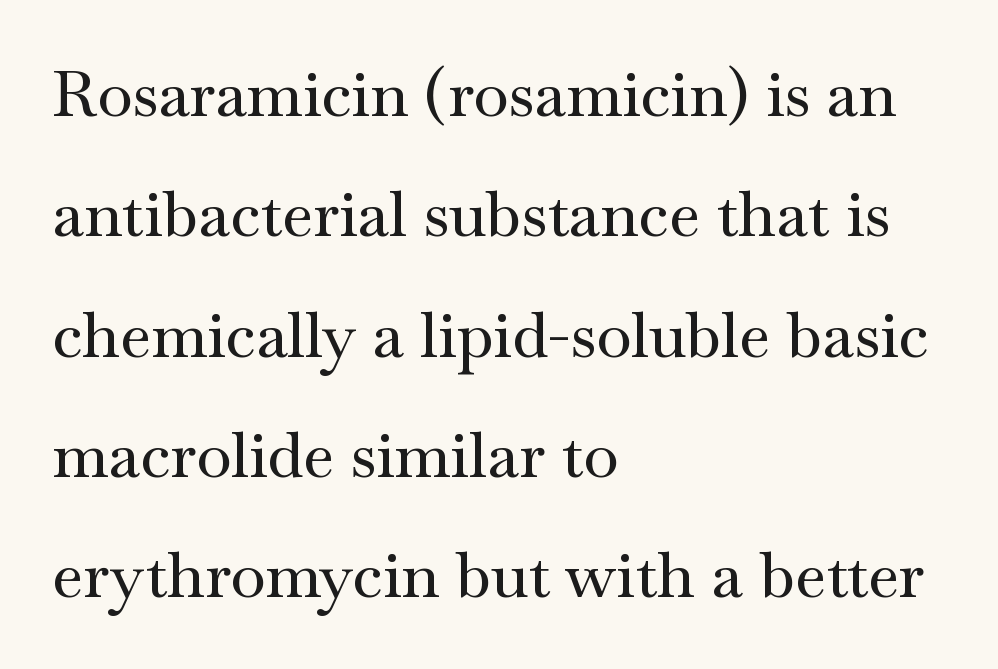
Q: Is the text italic (slanted)? A: No, it is upright.
Q: Is the typeface a serif or a sans-serif typeface? A: Serif.
Q: Is the text underlined? A: No.
Q: How is the paragraph aligned? A: Left-aligned.
Q: Is the spacing between letters normal or unusually wide? A: Normal.
Q: Width (condensed, normal, or wide)? A: Wide.
Q: Stroke contrast? A: Medium.
Q: x-height? A: Small.
Q: Monospaced? A: No.
